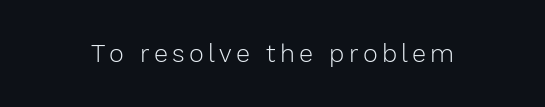
{"italic": "no", "bold": "no", "underline": "no", "glyph_px": 25}
